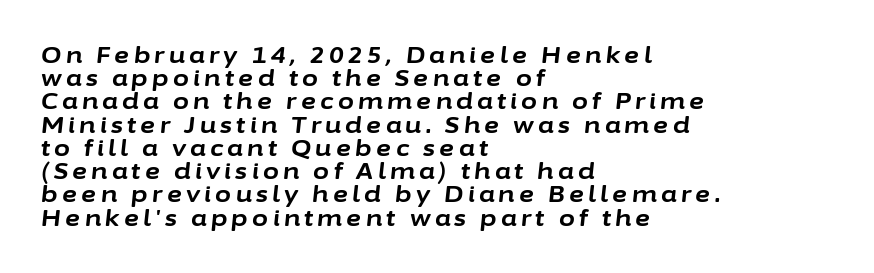
{"italic": "yes", "lean": "right", "slant_degrees": 6, "bold": "yes", "underline": "no", "align": "left", "line_spacing": "tight", "line_spacing_ratio": 1.01, "glyph_px": 23}
